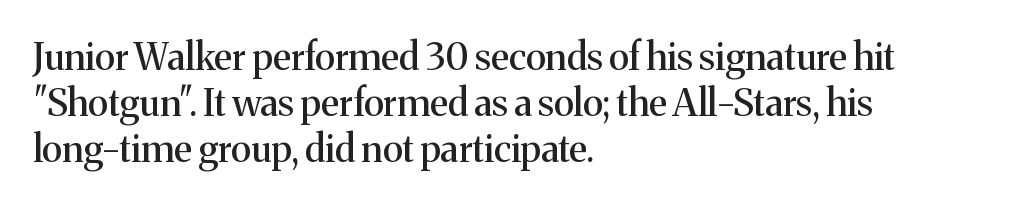
Q: Is the text italic (slanted)? A: No, it is upright.
Q: Is the typeface a serif or a sans-serif typeface? A: Serif.
Q: Is the text underlined? A: No.
Q: How is the paragraph aligned? A: Left-aligned.
Q: Is the spacing between letters normal or unusually wide? A: Normal.
Q: Is the spacing between lines tight, normal or loose? A: Normal.
Q: Width (condensed, normal, or wide)? A: Normal.
Q: Stroke contrast? A: Medium.
Q: x-height? A: Medium.
Q: Monospaced? A: No.
